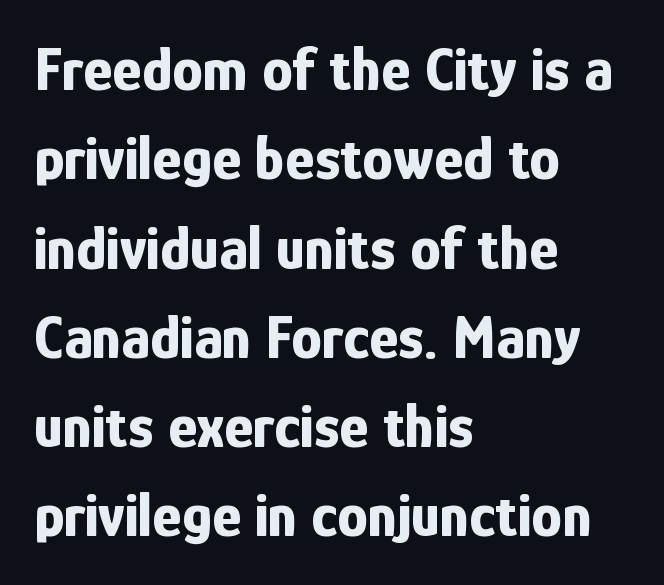
The image shows 62 px bold, condensed sans-serif type, upright; set left-aligned, normal line spacing (1.44x), normal letter spacing, not underlined; low stroke contrast and a medium x-height.
